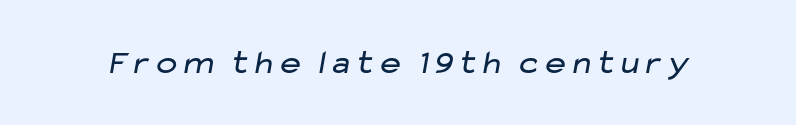
Q: Is the text bold? A: No.
Q: Is the typeface a serif or a sans-serif typeface? A: Sans-serif.
Q: Is the text underlined? A: No.
Q: Is the spacing between letters normal or unusually wide? A: Normal.
Q: Width (condensed, normal, or wide)? A: Wide.
Q: Stroke contrast? A: Low.
Q: x-height? A: Medium.
Q: Monospaced? A: No.
